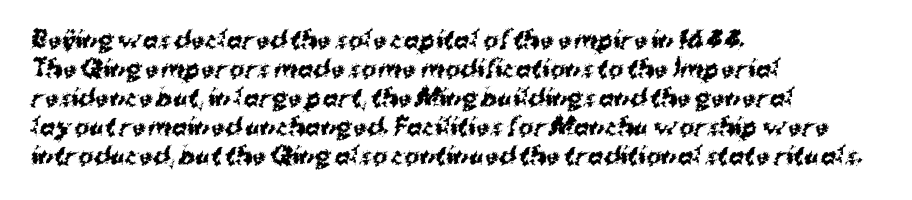
Descenders hang freely into open space. This block has exactly the height ordinary leading produces. Students, note that the glyphs here touch the page at normal intervals. I'd describe the lettering as bold — thick and assertive.
